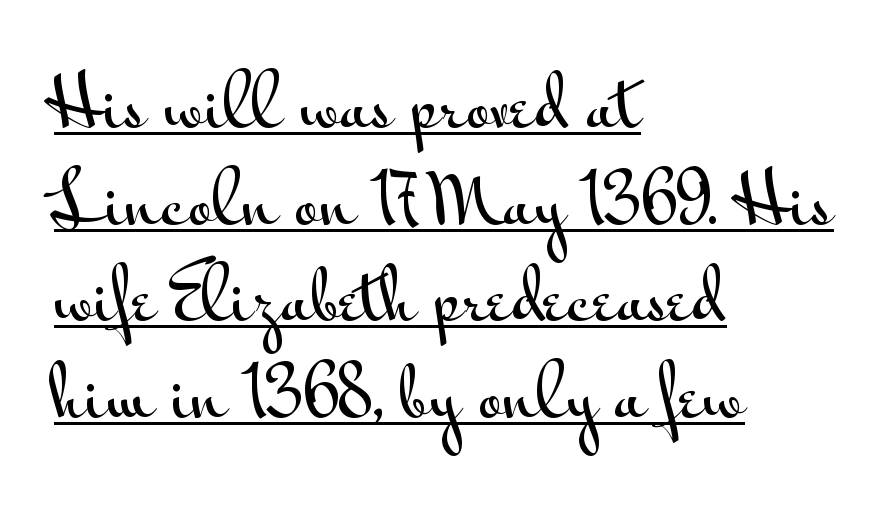
The image shows 69 px wide sans-serif type; set left-aligned, normal line spacing (1.4x), normal letter spacing, underlined; medium stroke contrast and a small x-height.
